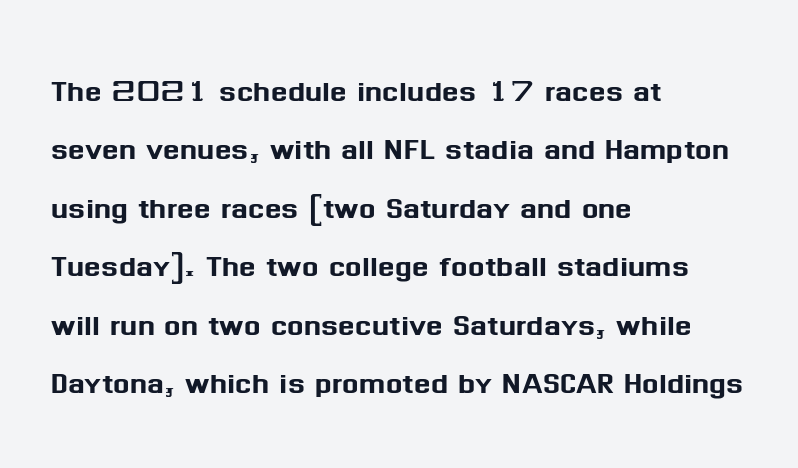
Q: Is the text italic (slanted)? A: No, it is upright.
Q: Is the typeface a serif or a sans-serif typeface? A: Sans-serif.
Q: Is the text underlined? A: No.
Q: How is the paragraph aligned? A: Left-aligned.
Q: Is the spacing between letters normal or unusually wide? A: Normal.
Q: Is the spacing between lines tight, normal or loose? A: Normal.
Q: Width (condensed, normal, or wide)? A: Normal.
Q: Stroke contrast? A: Medium.
Q: x-height? A: Medium.
Q: Monospaced? A: No.
